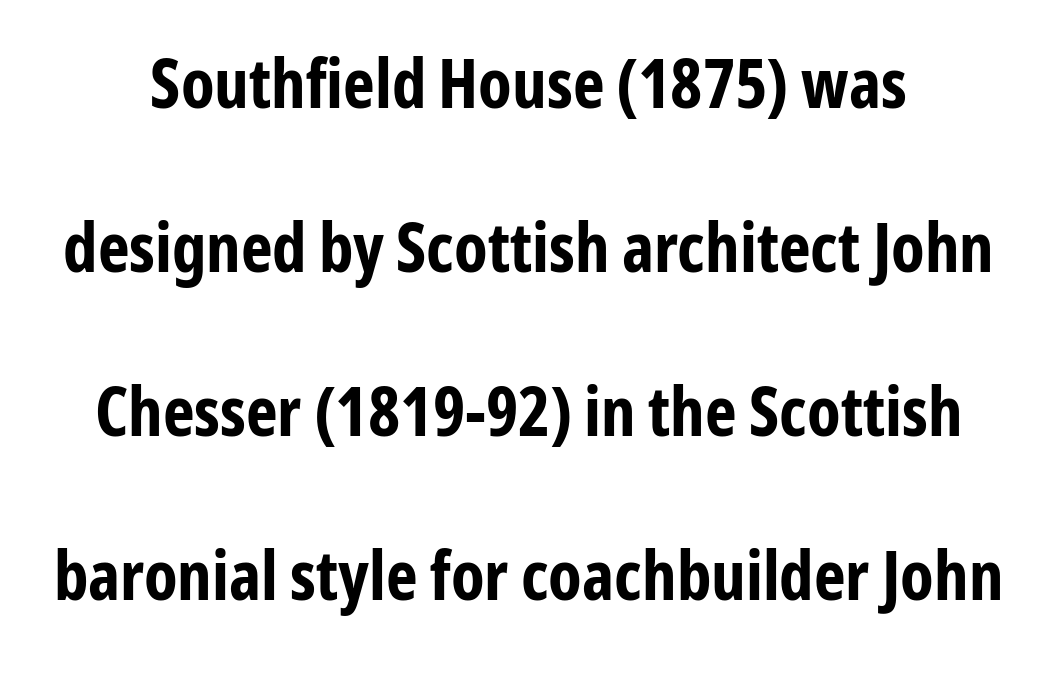
Posture: straight, roman, zero tilt. No word sits above an underline. Does the leading feel generous? Absolutely, it's lavish. Do the characters align in a grid? No, the font is proportional. This is sans-serif lettering, the kind often seen on screens and signage. The rendering uses a bold face; every stroke is thick and dark.
